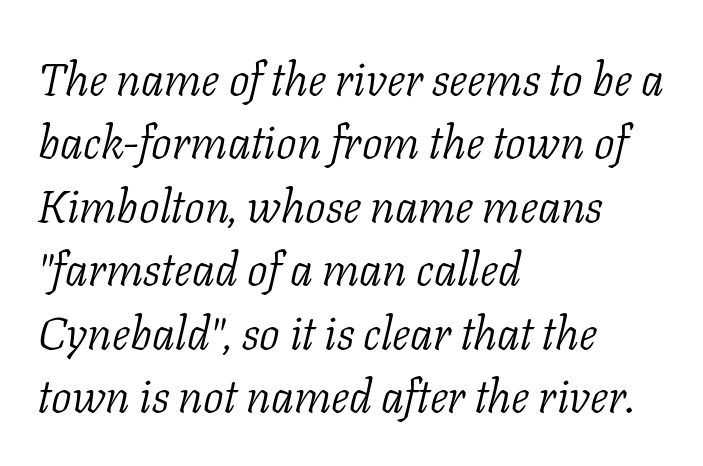
{"serif": "yes", "italic": "yes", "lean": "right", "slant_degrees": 11, "bold": "no", "weight": "light", "width": "normal", "stroke_contrast": "low", "x_height": "medium", "monospaced": "no", "underline": "no", "align": "left", "line_spacing": "normal", "line_spacing_ratio": 1.38, "letter_spacing": "normal", "letter_spacing_em": 0.0, "glyph_px": 46}
